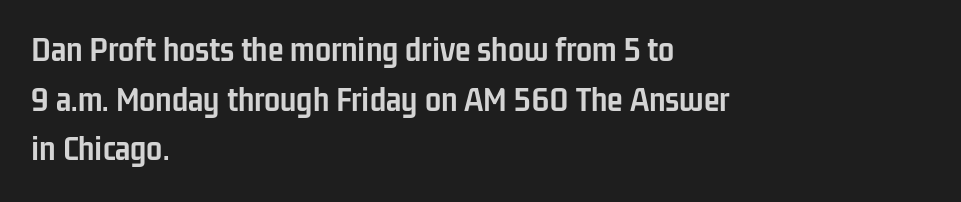
Tall strokes in this sample are plumb rather than angled. Notice how descenders clear the ascenders below comfortably — that's standard leading. These lines carry a lot of weight — the face is fully bold. What stands out about the letter spacing? Nothing — it is the standard amount.
